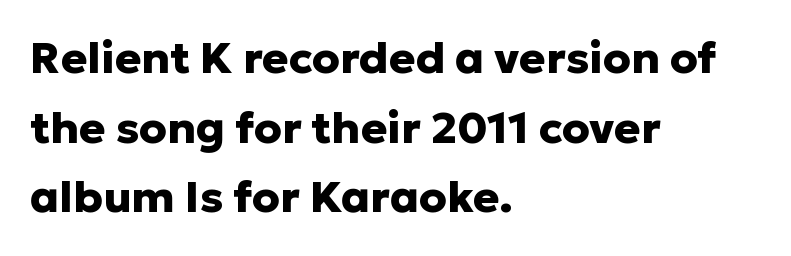
{"serif": "no", "italic": "no", "bold": "yes", "weight": "heavy", "width": "normal", "stroke_contrast": "low", "x_height": "medium", "monospaced": "no", "underline": "no", "align": "left", "line_spacing": "normal", "line_spacing_ratio": 1.58, "letter_spacing": "normal", "letter_spacing_em": 0.0, "glyph_px": 44}
